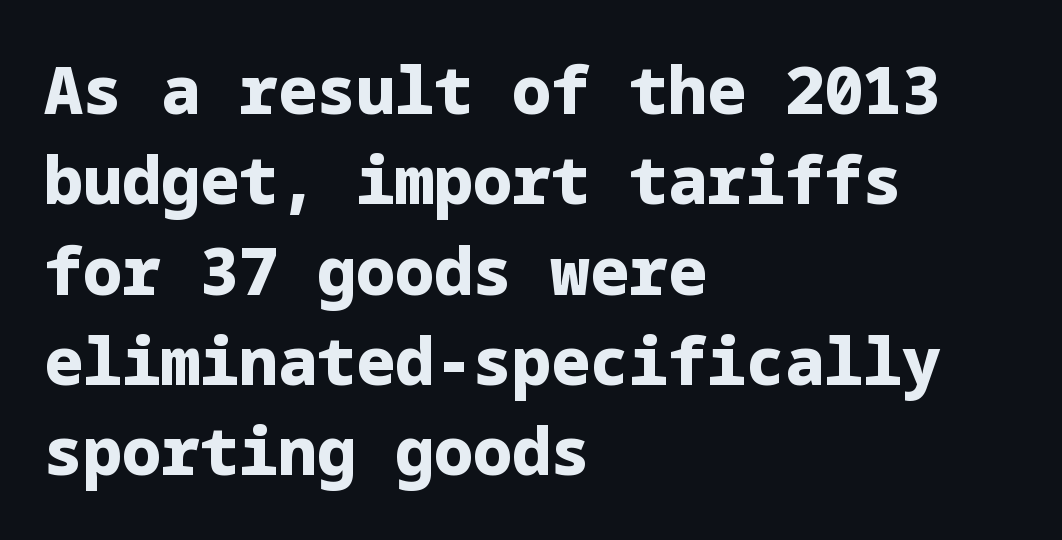
Clear beneath every line of the passage. Horizontal bands of white between lines are of average thickness. Characters follow at the spacing the type designer built in. All the whitespace from short lines collects on the right.
